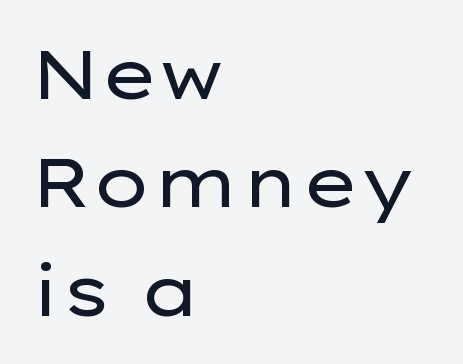
This sample has the flowing, uneven cadence of proportional lettering. Do the letters lean? They stand straight. Regarding serifs, this sample does without them. The tracking reads as untouched default to a designer's eye. Vertically, the passage feels balanced, rows spaced as you'd expect. Teacher's note: observe the even left margin — that is flush-left alignment.
